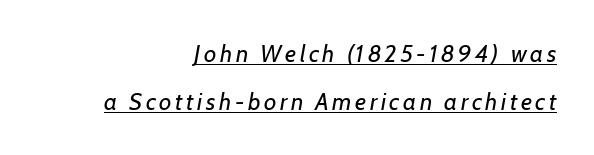
Q: Is the text bold? A: No.
Q: Is the text italic (slanted)? A: Yes, it leans right by about 7 degrees.
Q: Is the text underlined? A: Yes.
Q: How is the paragraph aligned? A: Right-aligned.
Q: Is the spacing between lines tight, normal or loose? A: Loose.
